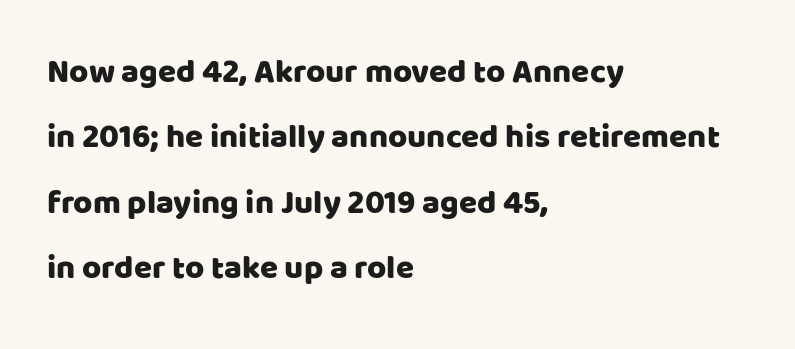
{"serif": "no", "italic": "no", "width": "normal", "stroke_contrast": "low", "x_height": "large", "monospaced": "no", "underline": "no", "align": "left", "line_spacing": "loose", "line_spacing_ratio": 1.98, "letter_spacing": "normal", "letter_spacing_em": 0.0, "glyph_px": 33}
